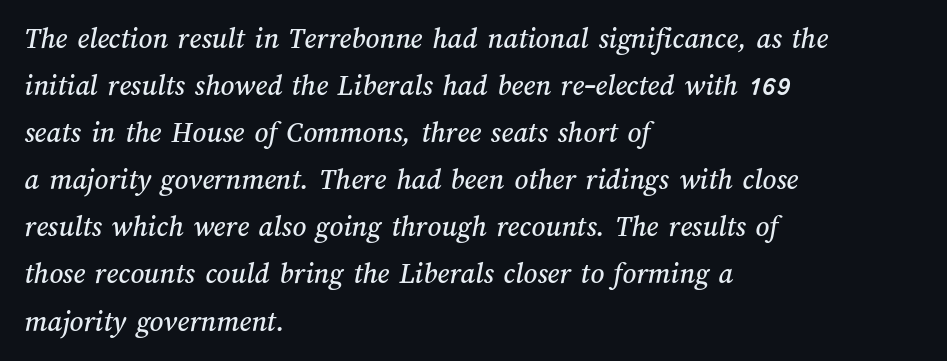
The image shows 30 px text type; set left-aligned, normal line spacing (1.57x), normal letter spacing, not underlined; medium stroke contrast and a medium x-height.
